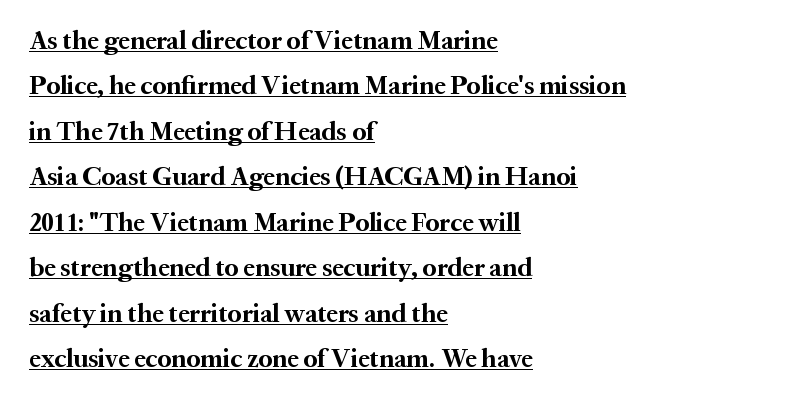
Q: Is the text bold? A: Yes.
Q: Is the text italic (slanted)? A: No, it is upright.
Q: Is the text underlined? A: Yes.
Q: How is the paragraph aligned? A: Left-aligned.
Q: Is the spacing between letters normal or unusually wide? A: Normal.
